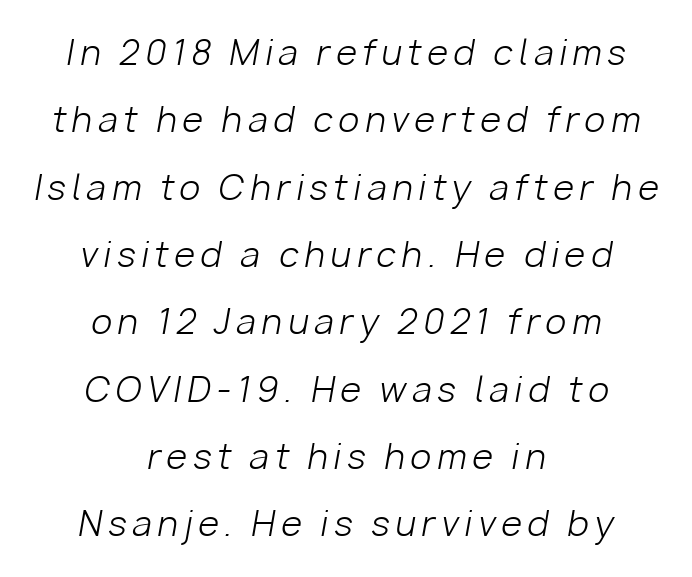
The image shows 34 px light type, italic (leaning right); set centered, loose line spacing (1.98x), not underlined; low stroke contrast and a medium x-height.
